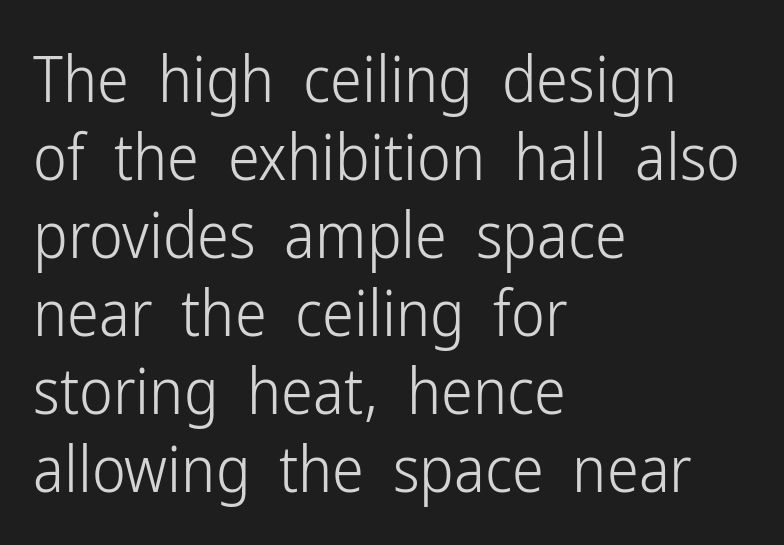
Q: Is the text bold? A: No.
Q: Is the text italic (slanted)? A: No, it is upright.
Q: Is the typeface a serif or a sans-serif typeface? A: Sans-serif.
Q: Is the text underlined? A: No.
Q: How is the paragraph aligned? A: Left-aligned.
Q: Is the spacing between letters normal or unusually wide? A: Normal.
Q: Width (condensed, normal, or wide)? A: Condensed.
Q: Stroke contrast? A: Low.
Q: x-height? A: Medium.
Q: Monospaced? A: No.
